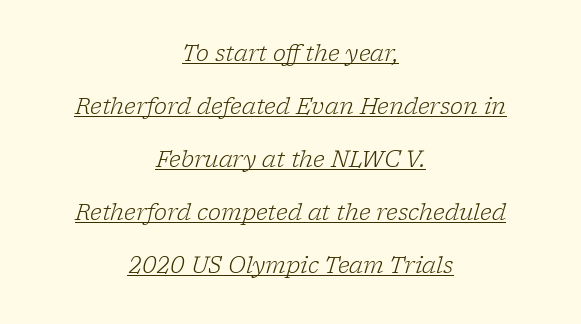
Q: Is the text bold? A: No.
Q: Is the text italic (slanted)? A: Yes, it leans right by about 17 degrees.
Q: Is the text underlined? A: Yes.
Q: How is the paragraph aligned? A: Centered.
Q: Is the spacing between letters normal or unusually wide? A: Normal.
Q: Is the spacing between lines tight, normal or loose? A: Loose.
